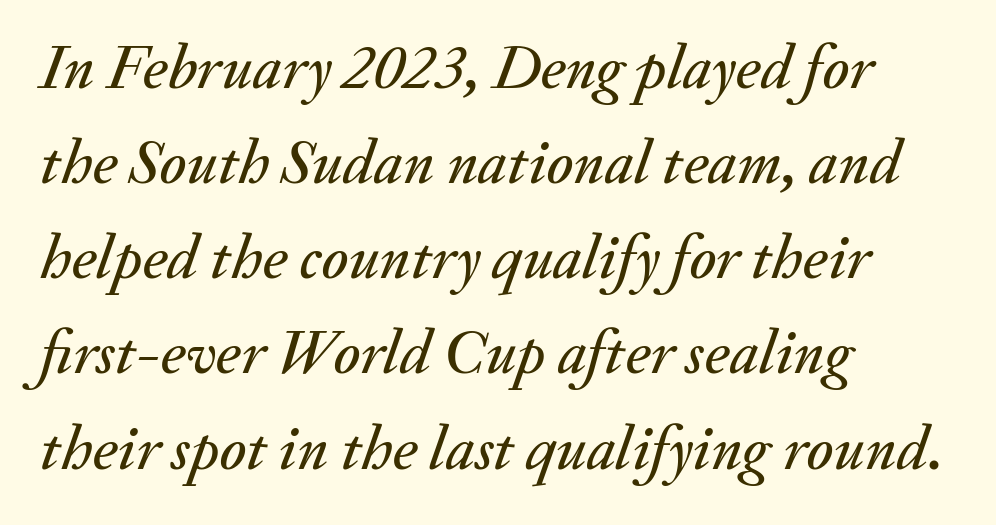
{"italic": "yes", "lean": "right", "slant_degrees": 20, "width": "normal", "stroke_contrast": "medium", "x_height": "small", "monospaced": "no", "underline": "no", "align": "left", "line_spacing": "normal", "line_spacing_ratio": 1.51, "letter_spacing": "normal", "letter_spacing_em": 0.0, "glyph_px": 63}
